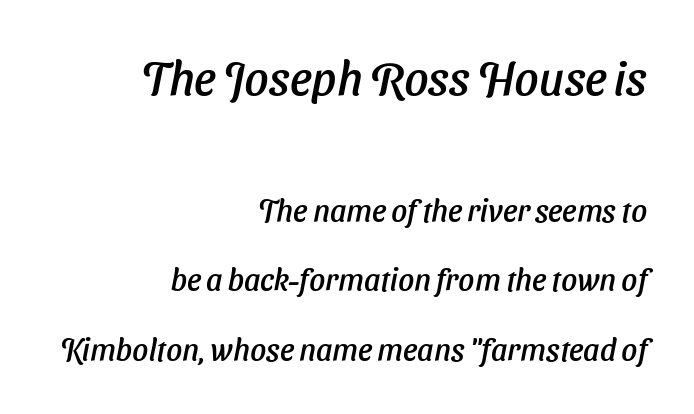
Q: Is the typeface a serif or a sans-serif typeface? A: Serif.
Q: Is the text underlined? A: No.
Q: How is the paragraph aligned? A: Right-aligned.
Q: Is the spacing between letters normal or unusually wide? A: Normal.
Q: Is the spacing between lines tight, normal or loose? A: Loose.
Q: Which block of text is set in a larger size, the first (top) or the second (bottom)? A: The first (top) one.
Q: Width (condensed, normal, or wide)? A: Normal.
Q: Stroke contrast? A: Low.
Q: x-height? A: Medium.
Q: Monospaced? A: No.
